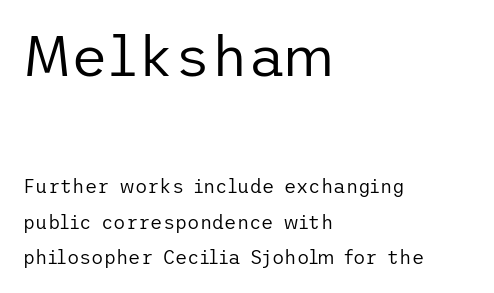
The string is rendered with underlining switched off. Posture: upright roman. Ink coverage per letter is moderate at most. The rendering shows plain stroke endings on the letterforms — a sans-serif design. What stands out about the letter spacing? Nothing — it is the standard amount.
